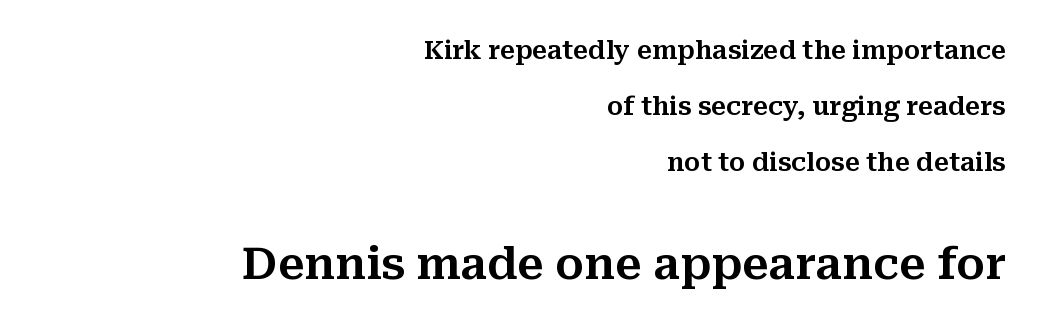
Q: Is the text italic (slanted)? A: No, it is upright.
Q: Is the typeface a serif or a sans-serif typeface? A: Serif.
Q: Is the text underlined? A: No.
Q: How is the paragraph aligned? A: Right-aligned.
Q: Is the spacing between letters normal or unusually wide? A: Normal.
Q: Is the spacing between lines tight, normal or loose? A: Loose.
Q: Which block of text is set in a larger size, the first (top) or the second (bottom)? A: The second (bottom) one.
Q: Width (condensed, normal, or wide)? A: Normal.
Q: Stroke contrast? A: Medium.
Q: x-height? A: Medium.
Q: Monospaced? A: No.
